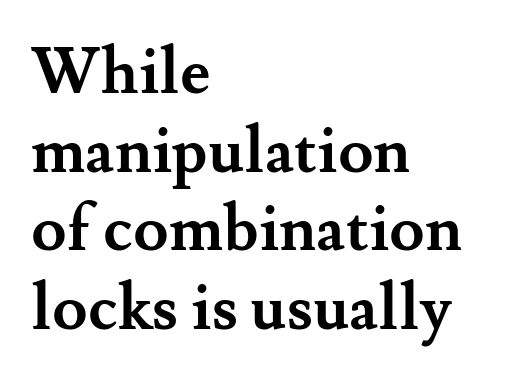
{"serif": "yes", "italic": "no", "bold": "yes", "weight": "semibold", "width": "normal", "stroke_contrast": "medium", "x_height": "small", "monospaced": "no", "underline": "no", "align": "left", "line_spacing_ratio": 1.23, "letter_spacing": "normal", "letter_spacing_em": 0.0, "glyph_px": 64}
